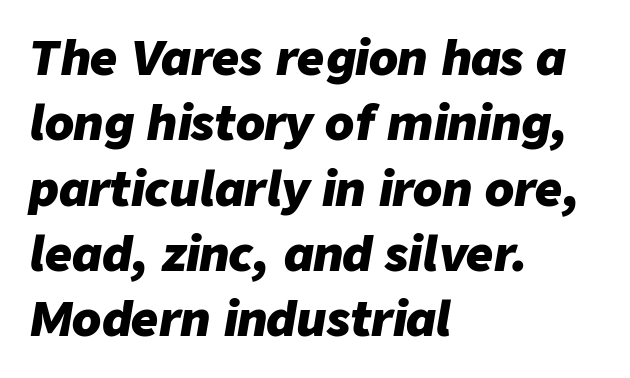
{"italic": "yes", "lean": "right", "slant_degrees": 9, "bold": "yes", "weight": "heavy", "width": "normal", "stroke_contrast": "low", "x_height": "medium", "monospaced": "no", "underline": "no", "align": "left", "line_spacing": "normal", "line_spacing_ratio": 1.39, "letter_spacing": "normal", "letter_spacing_em": 0.0, "glyph_px": 47}
